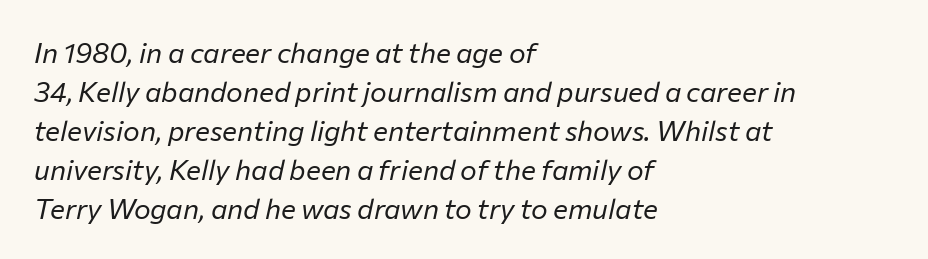
Posture: slanted. Reading down the column, the eye jumps a familiar distance to each next line. Tracking here is standard; glyphs follow each other at the usual distance. Is this a fixed-width face? No — the glyphs have proportional, varying widths. Underlining? Definitely not there.
